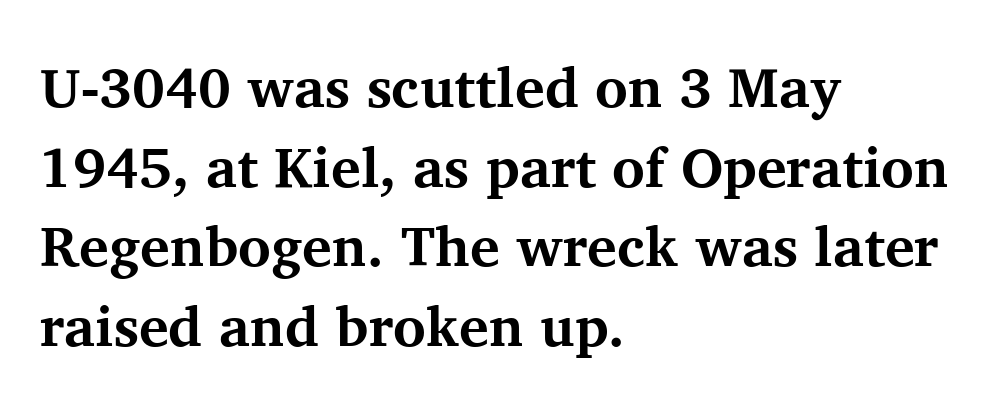
Q: Is the text bold? A: Yes.
Q: Is the text italic (slanted)? A: No, it is upright.
Q: Is the typeface a serif or a sans-serif typeface? A: Serif.
Q: Is the text underlined? A: No.
Q: How is the paragraph aligned? A: Left-aligned.
Q: Is the spacing between letters normal or unusually wide? A: Normal.
Q: Is the spacing between lines tight, normal or loose? A: Normal.
Q: Width (condensed, normal, or wide)? A: Normal.
Q: Stroke contrast? A: Medium.
Q: x-height? A: Medium.
Q: Monospaced? A: No.
